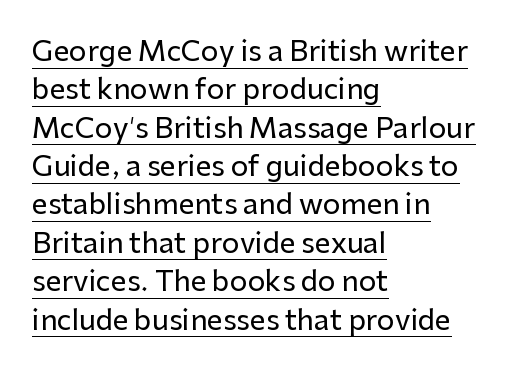
{"serif": "no", "italic": "no", "width": "normal", "stroke_contrast": "low", "x_height": "medium", "monospaced": "no", "underline": "yes", "align": "left", "line_spacing": "normal", "line_spacing_ratio": 1.37, "letter_spacing": "normal", "letter_spacing_em": 0.0, "glyph_px": 28}
